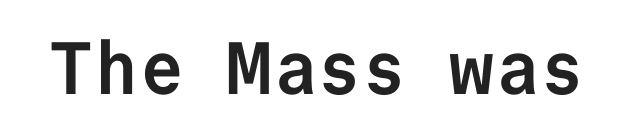
Q: Is the text bold? A: Yes.
Q: Is the text italic (slanted)? A: No, it is upright.
Q: Is the typeface a serif or a sans-serif typeface? A: Sans-serif.
Q: Is the text underlined? A: No.
Q: Is the spacing between letters normal or unusually wide? A: Normal.
Q: Width (condensed, normal, or wide)? A: Normal.
Q: Stroke contrast? A: Low.
Q: x-height? A: Medium.
Q: Monospaced? A: Yes.
